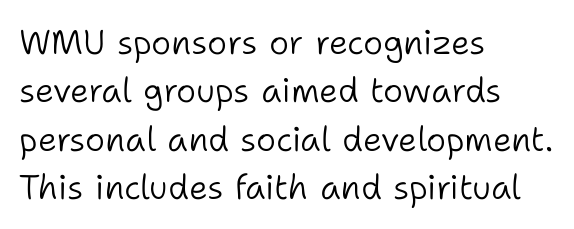
Q: Is the text bold? A: No.
Q: Is the text italic (slanted)? A: No, it is upright.
Q: Is the typeface a serif or a sans-serif typeface? A: Sans-serif.
Q: Is the text underlined? A: No.
Q: How is the paragraph aligned? A: Left-aligned.
Q: Is the spacing between letters normal or unusually wide? A: Normal.
Q: Is the spacing between lines tight, normal or loose? A: Normal.
Q: Width (condensed, normal, or wide)? A: Normal.
Q: Stroke contrast? A: Low.
Q: x-height? A: Medium.
Q: Monospaced? A: No.
